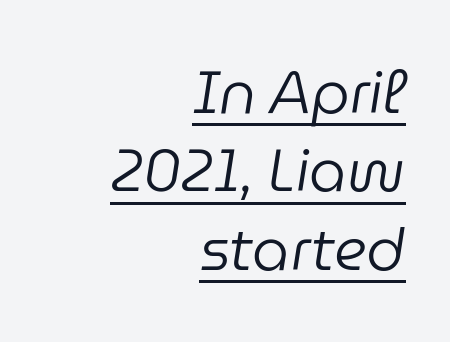
The image shows 59 px regular-weight type, italic (leaning right); set right-aligned, normal line spacing (1.33x), normal letter spacing, underlined; low stroke contrast and a medium x-height.
